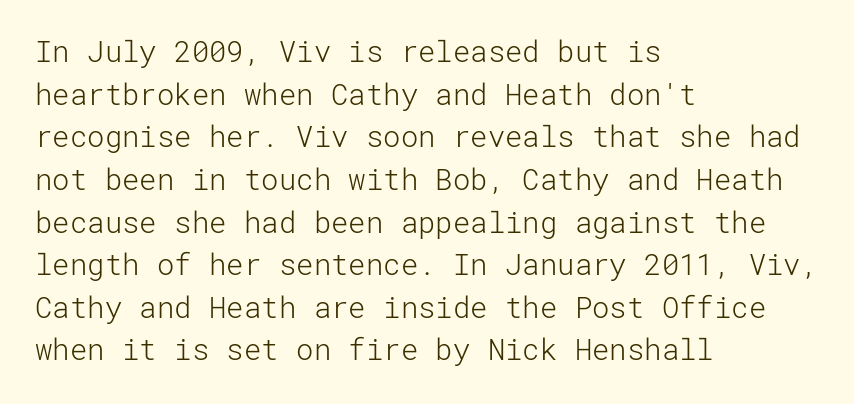
Q: Is the text bold? A: No.
Q: Is the text italic (slanted)? A: No, it is upright.
Q: Is the typeface a serif or a sans-serif typeface? A: Sans-serif.
Q: Is the text underlined? A: No.
Q: How is the paragraph aligned? A: Left-aligned.
Q: Is the spacing between letters normal or unusually wide? A: Normal.
Q: Is the spacing between lines tight, normal or loose? A: Normal.
Q: Width (condensed, normal, or wide)? A: Normal.
Q: Stroke contrast? A: Low.
Q: x-height? A: Medium.
